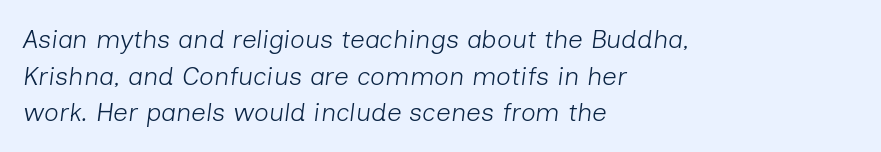
The image shows 26 px text type, italic (leaning right); set left-aligned, normal line spacing (1.41x), normal letter spacing, not underlined.
